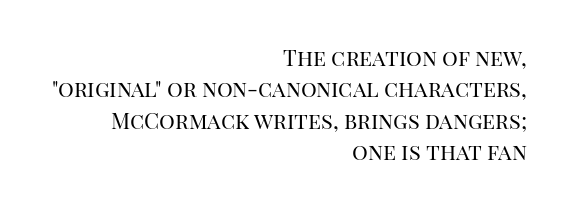
No extra ink here — the face is not bold. The ragged edge is on the left, which tells us the setting is flush right. Check the space under the baseline: it is left empty. The type is set solid horizontally, with unmodified tracking. Summary of vertical rhythm: regular, with standard interline spacing.
